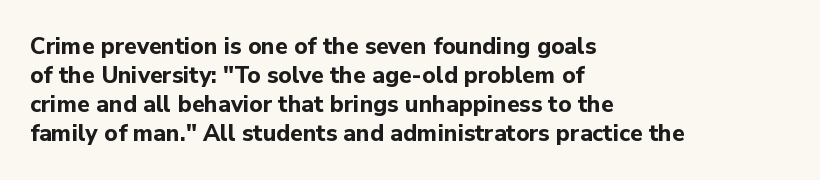
{"italic": "no", "bold": "yes", "underline": "no", "align": "left", "line_spacing": "normal", "line_spacing_ratio": 1.26, "letter_spacing": "normal", "letter_spacing_em": 0.0, "glyph_px": 23}
